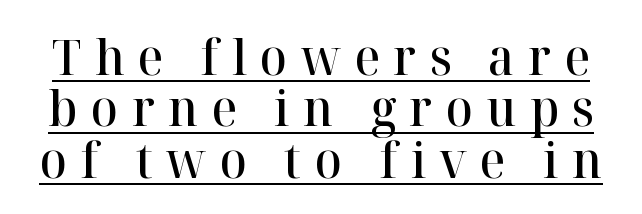
Q: Is the text bold? A: Semi-bold.
Q: Is the text italic (slanted)? A: No, it is upright.
Q: Is the typeface a serif or a sans-serif typeface? A: Serif.
Q: Is the text underlined? A: Yes.
Q: Is the spacing between letters normal or unusually wide? A: Unusually wide.
Q: Is the spacing between lines tight, normal or loose? A: Tight.
Q: Width (condensed, normal, or wide)? A: Normal.
Q: Stroke contrast? A: High.
Q: x-height? A: Medium.
Q: Monospaced? A: No.
